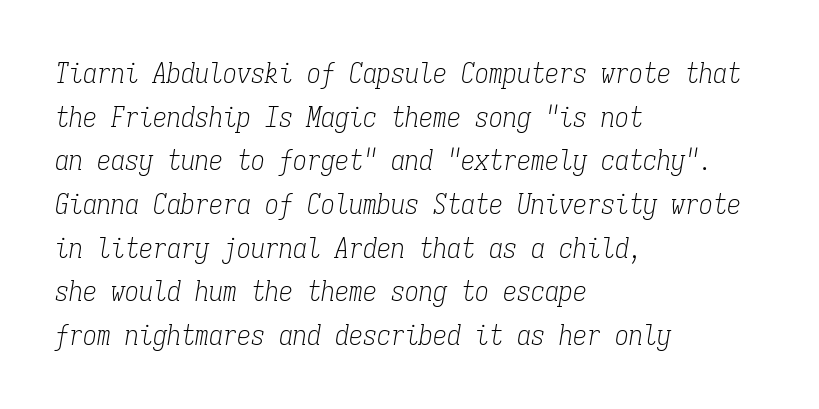
{"serif": "yes", "italic": "yes", "lean": "right", "slant_degrees": 9, "bold": "no", "weight": "light", "width": "condensed", "stroke_contrast": "low", "x_height": "medium", "monospaced": "yes", "underline": "no", "align": "left", "line_spacing": "normal", "line_spacing_ratio": 1.56, "letter_spacing": "normal", "letter_spacing_em": 0.0, "glyph_px": 28}
